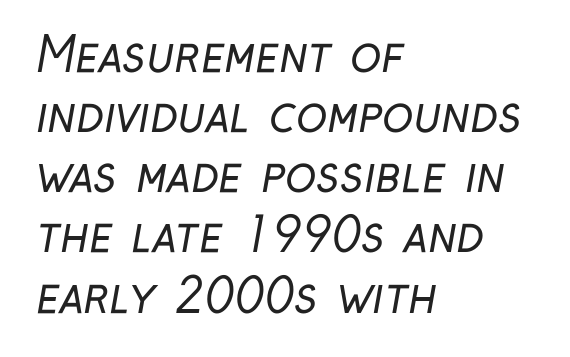
Here the designer chose a conventional face with non-uniform glyph widths. What's the leading like? Ordinary, nothing unusual. Nope, no serifs anywhere on these letters. Between one letter and the next there's only the usual sliver of space. This sample is left-justified, so line endings fall wherever the words run out.
